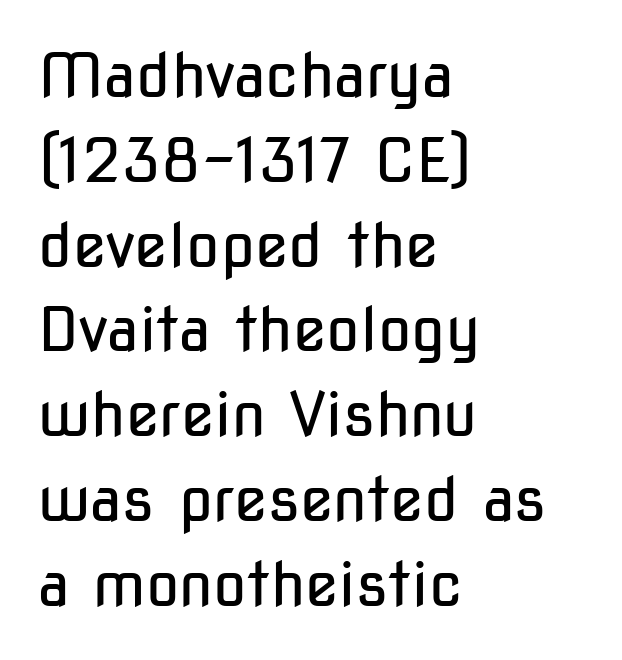
The rendering anchors every line to the left-hand side. Note the varied advance widths — an 'i' is clearly narrower than an 'm'. The characters are drawn with everyday or finer stroke widths. The passage shown stacks its lines at a standard gap. Is this a sans? Yes — the strokes have no serifs. Beneath every word, the page is bare.
